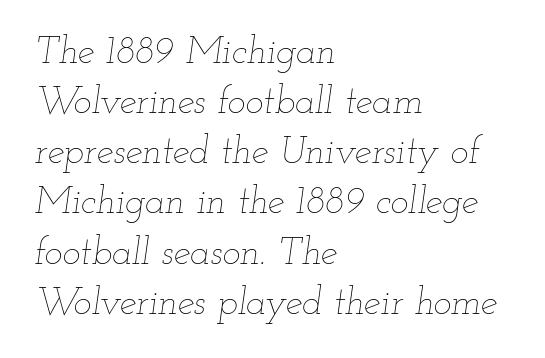
Q: Is the text bold? A: No.
Q: Is the text italic (slanted)? A: Yes, it leans right by about 12 degrees.
Q: Is the text underlined? A: No.
Q: How is the paragraph aligned? A: Left-aligned.
Q: Is the spacing between letters normal or unusually wide? A: Normal.
Q: Is the spacing between lines tight, normal or loose? A: Normal.
Q: Width (condensed, normal, or wide)? A: Wide.
Q: Stroke contrast? A: Low.
Q: x-height? A: Small.
Q: Monospaced? A: No.
